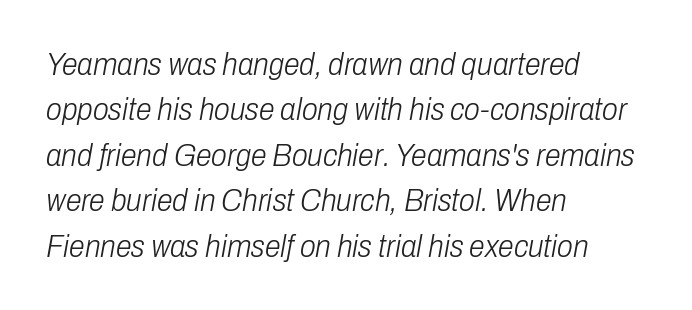
The image shows 32 px light, condensed type, italic (leaning right); set left-aligned, normal line spacing (1.42x), normal letter spacing, not underlined; low stroke contrast and a medium x-height.
